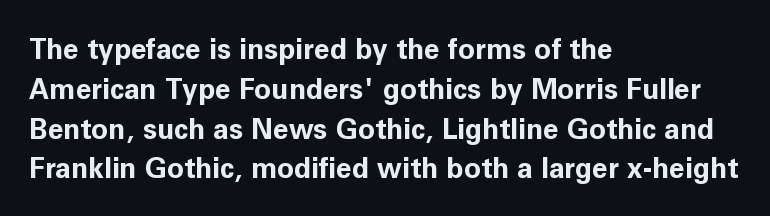
{"serif": "no", "italic": "no", "bold": "yes", "weight": "bold", "width": "normal", "stroke_contrast": "low", "x_height": "medium", "monospaced": "no", "underline": "no", "align": "left", "line_spacing": "normal", "line_spacing_ratio": 1.42, "letter_spacing": "normal", "letter_spacing_em": 0.0, "glyph_px": 28}
